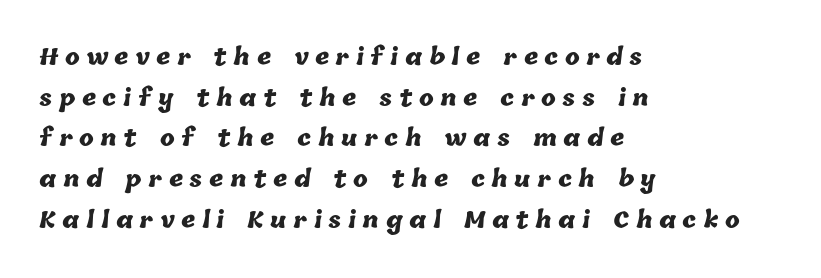
No word sits above an underline. Which margin do the lines hug? The left one — the right edge is uneven. Each word looks stretched out because of the extra space between its letters. These lines carry a lot of weight — the face is fully bold.
